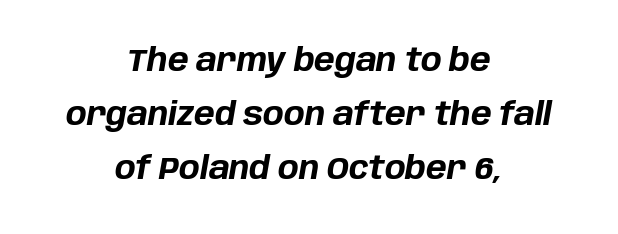
{"italic": "yes", "lean": "right", "slant_degrees": 10, "bold": "yes", "weight": "bold", "width": "normal", "stroke_contrast": "low", "x_height": "large", "monospaced": "no", "underline": "no", "align": "center", "line_spacing_ratio": 1.75, "letter_spacing": "normal", "letter_spacing_em": 0.0, "glyph_px": 31}
